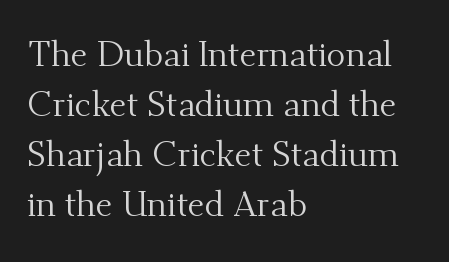
The image shows 35 px regular-weight serif type, upright; set left-aligned, normal line spacing (1.43x), normal letter spacing, not underlined; medium stroke contrast and a small x-height.
